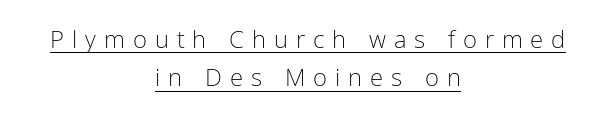
Glance below the letters and you will spot a drawn line. Between one letter and the next there's a generous, obvious gap. Characters remain perfectly vertical along every line. The typesetter chose a symmetrical, centered arrangement here. What's the leading like? Ordinary, nothing unusual. This reads as an unemphasized weight, regular at the heaviest.
